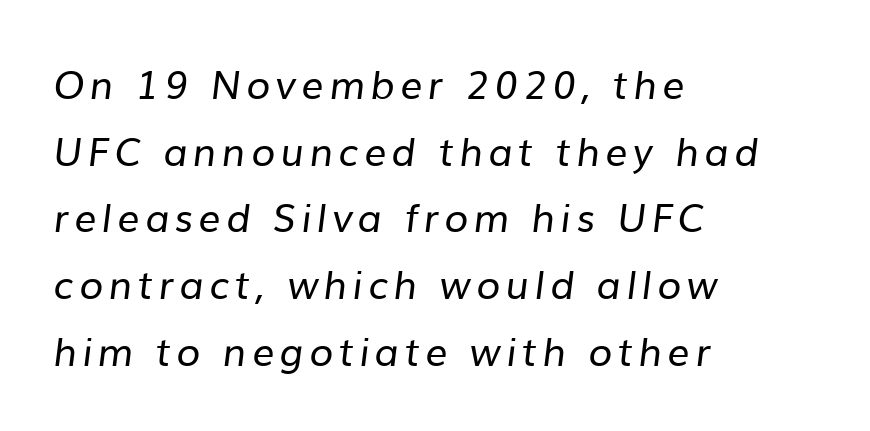
The letters advance in unequal steps, a hallmark of proportional type. Bare-footed words on every line. Horizontal alignment here is leftward, the default for most running prose. Grotesque or geometric, the face here clearly has no serifs.
